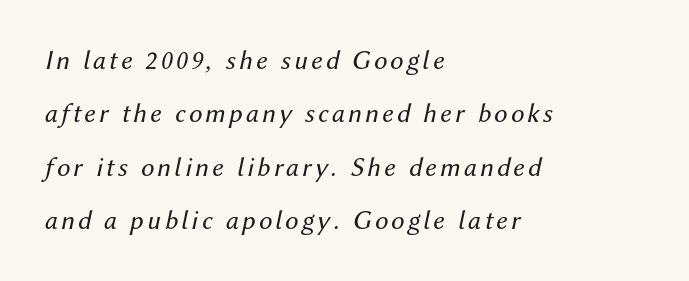
Q: Is the text bold? A: No.
Q: Is the text italic (slanted)? A: Yes, it leans right by about 12 degrees.
Q: Is the text underlined? A: No.
Q: How is the paragraph aligned? A: Left-aligned.
Q: Is the spacing between lines tight, normal or loose? A: Loose.
